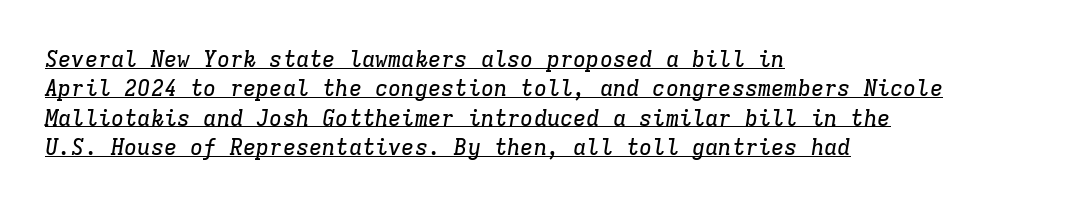
What decoration does the sample have? An underline. Notice how the stems are inclined rather than vertical — that's the hallmark of italics. One glance says typical: line gaps are just what's usual. Does extra space separate the letters? No, they use regular spacing. This sample is left-justified, so line endings fall wherever the words run out.
